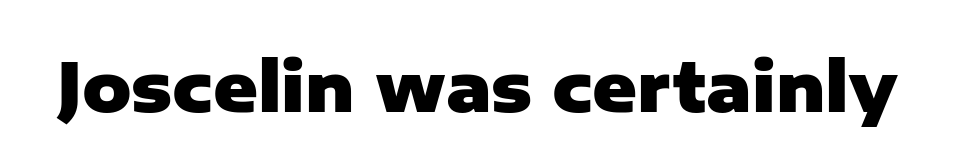
Q: Is the text bold? A: Yes.
Q: Is the text italic (slanted)? A: No, it is upright.
Q: Is the typeface a serif or a sans-serif typeface? A: Sans-serif.
Q: Is the text underlined? A: No.
Q: Is the spacing between letters normal or unusually wide? A: Normal.
Q: Width (condensed, normal, or wide)? A: Normal.
Q: Stroke contrast? A: Low.
Q: x-height? A: Medium.
Q: Monospaced? A: No.
